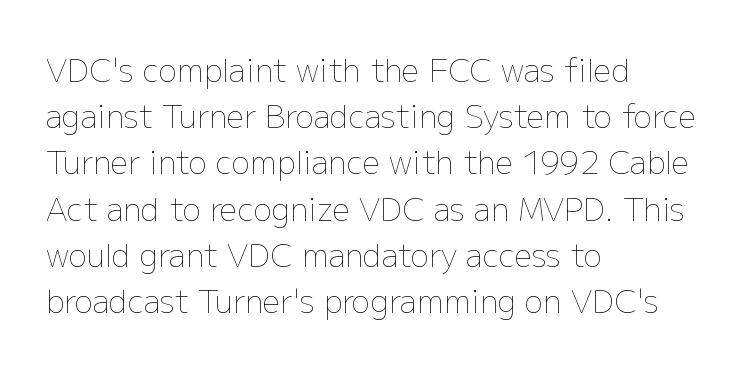
Vertical spacing — default. Observe the ordinary spacing: letters are neighbours, not strangers. Caption: multi-line text, flush left, ragged right. Proportional: the letters do not fall into vertical columns.
